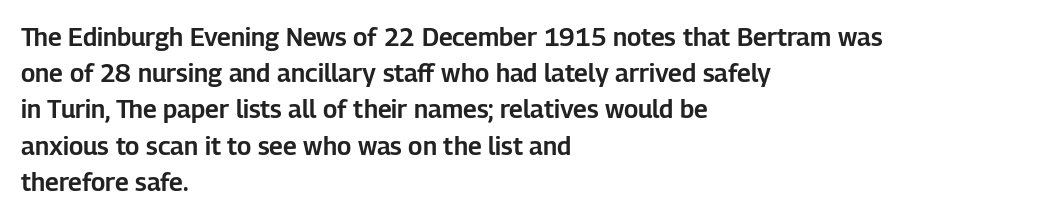
The image shows 25 px text type, upright; set left-aligned, normal line spacing (1.45x), normal letter spacing, not underlined.
